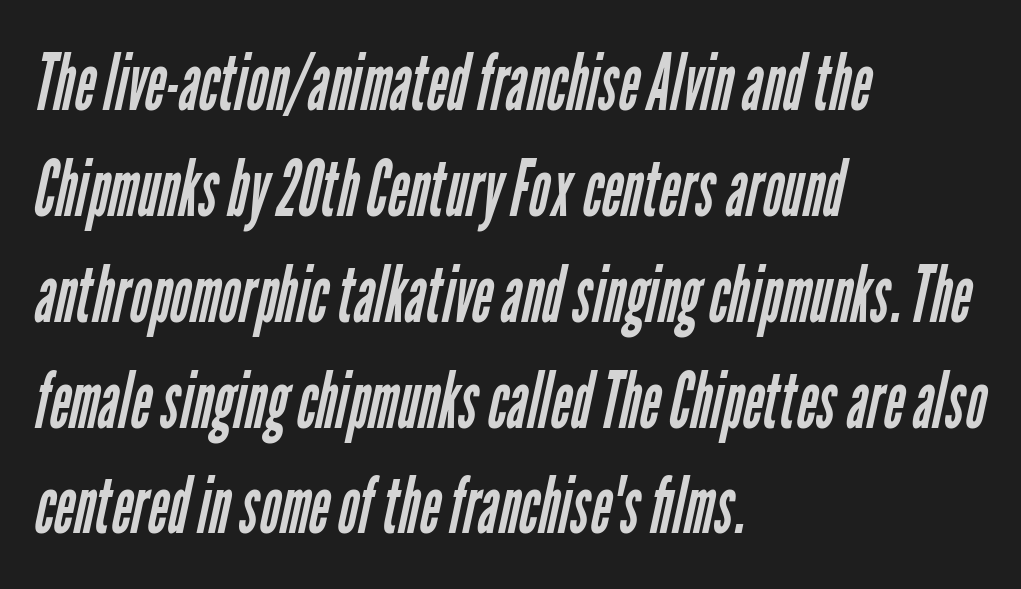
The image shows 79 px regular-weight, condensed sans-serif type; set left-aligned, normal line spacing (1.34x), normal letter spacing, not underlined; low stroke contrast and a medium x-height.
